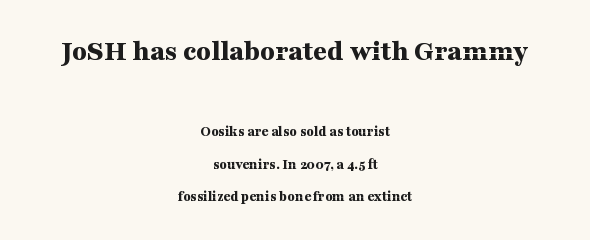
{"serif": "yes", "italic": "no", "bold": "yes", "weight": "bold", "width": "wide", "stroke_contrast": "medium", "x_height": "medium", "monospaced": "no", "underline": "no", "align": "center", "line_spacing": "loose", "line_spacing_ratio": 2.17, "letter_spacing": "normal", "letter_spacing_em": 0.0, "larger_block": "first", "size_ratio": 2.0, "glyph_px": 30}
